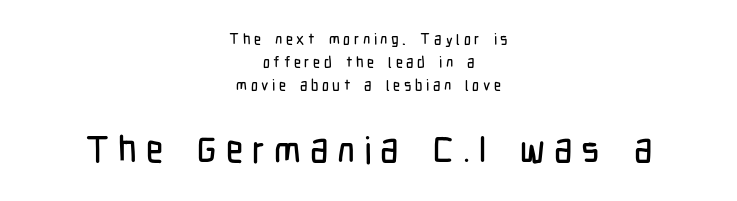
Note: no serifs on the glyphs. You could not count columns in this text — the font is proportionally spaced. A roman cut, with each character standing at attention. Neither beginnings nor endings align; midpoints do. Regular leading. You could only call the tracking loose — the letters float apart.
